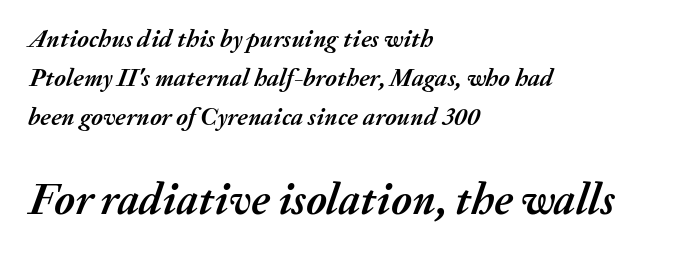
{"italic": "yes", "lean": "right", "slant_degrees": 20, "bold": "yes", "weight": "semibold", "width": "normal", "stroke_contrast": "medium", "x_height": "medium", "monospaced": "no", "underline": "no", "align": "left", "line_spacing": "normal", "line_spacing_ratio": 1.56, "letter_spacing": "normal", "letter_spacing_em": 0.0, "larger_block": "second", "size_ratio": 1.76, "glyph_px": 44}
